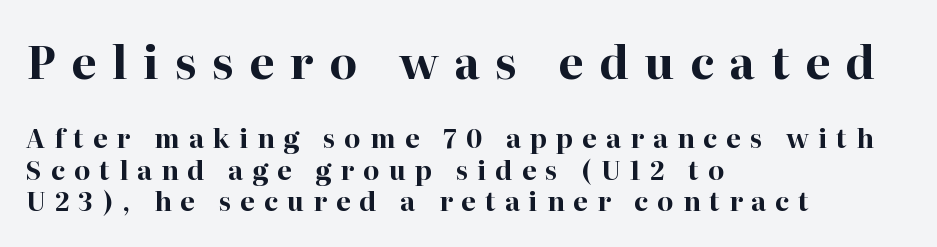
Visually the block forms a straight wall on the left and a jagged coastline on the right. Bigger letters appear in the top chunk; the bottom chunk is reduced. Summary of weight: heavy, a full bold. The baseline area is clear. Proportional: the letters do not fall into vertical columns.
